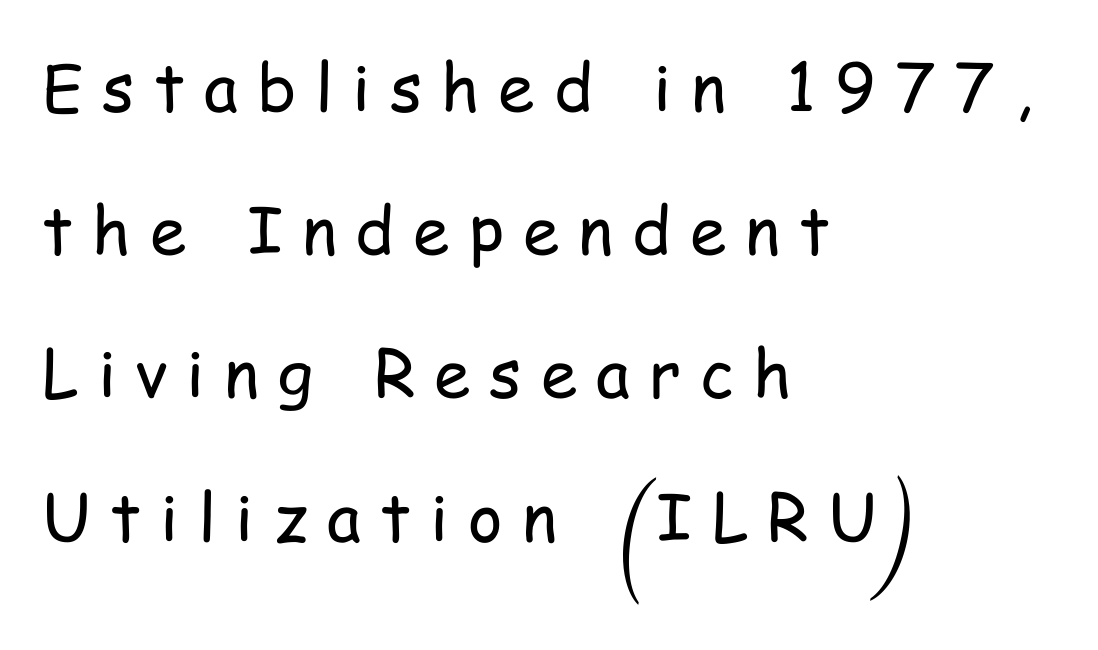
Caption: expanded tracking, letters set apart. Descenders are the only things crossing below the line. Stroke thickness stays within the range of a standard reading face or lighter. Unlike italic type, these characters show no tilt at all. Which margin do the lines hug? The left one — the right edge is uneven.
